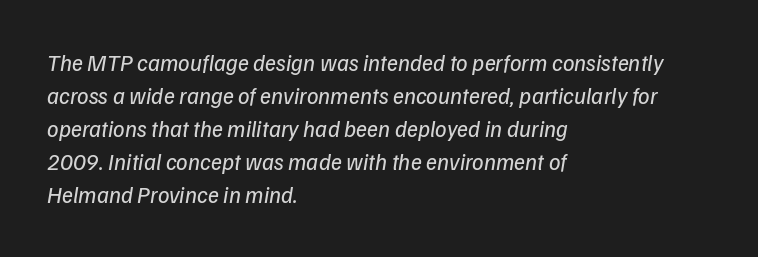
Is the stroke heavy? The answer is a plain regular-or-lighter. A bare baseline throughout the passage. Each line starts at the same left margin while the right side varies. Here the glyphs are tracked normally, forming tight word shapes.
